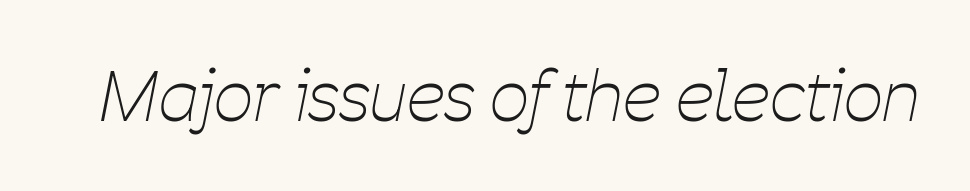
The image shows 69 px thin, condensed type, italic (leaning right); set normal letter spacing, not underlined; low stroke contrast and a medium x-height.
